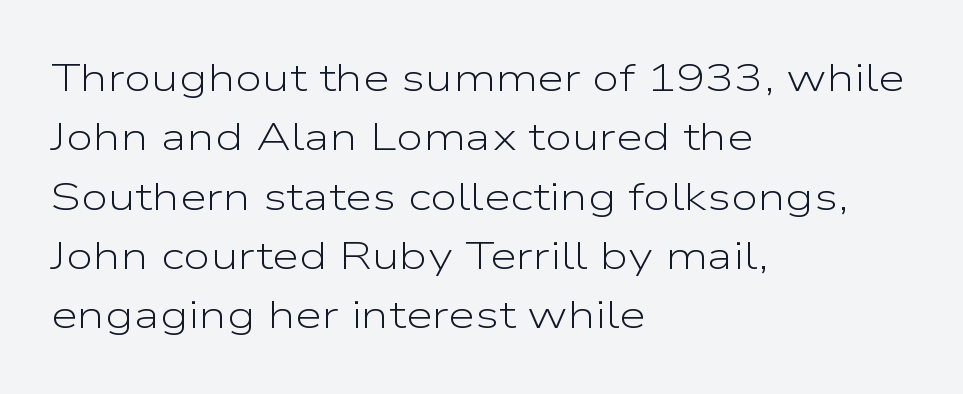
{"serif": "no", "italic": "no", "bold": "no", "weight": "light", "width": "wide", "stroke_contrast": "low", "x_height": "medium", "monospaced": "no", "underline": "no", "align": "left", "line_spacing": "normal", "line_spacing_ratio": 1.52, "letter_spacing": "normal", "letter_spacing_em": 0.0, "glyph_px": 39}
